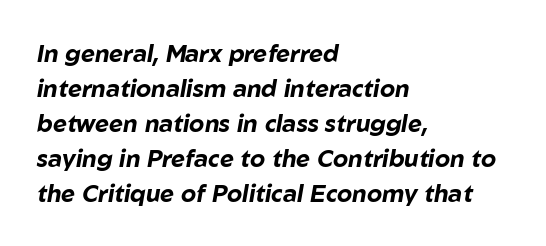
{"italic": "yes", "lean": "right", "slant_degrees": 10, "bold": "yes", "underline": "no", "align": "left", "line_spacing": "normal", "line_spacing_ratio": 1.46, "letter_spacing": "normal", "letter_spacing_em": 0.0, "glyph_px": 24}
